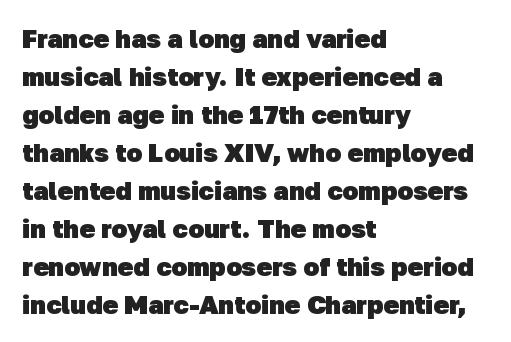
Q: Is the text bold? A: Yes.
Q: Is the text underlined? A: No.
Q: How is the paragraph aligned? A: Left-aligned.
Q: Is the spacing between letters normal or unusually wide? A: Normal.
Q: Is the spacing between lines tight, normal or loose? A: Normal.
